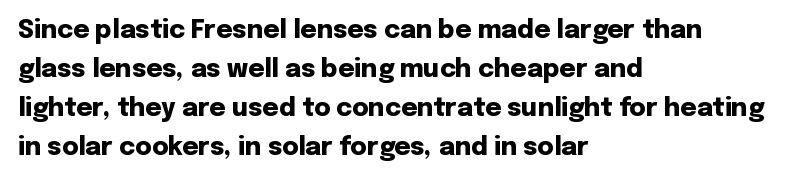
The image shows 25 px bold type, upright; set left-aligned, normal line spacing (1.56x), normal letter spacing, not underlined.
